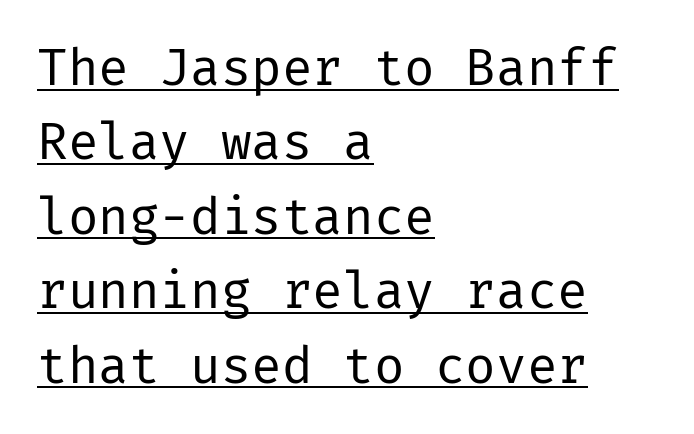
The image shows 51 px regular-weight sans-serif type, upright; set left-aligned, normal line spacing (1.46x), normal letter spacing, underlined; low stroke contrast and a medium x-height.
